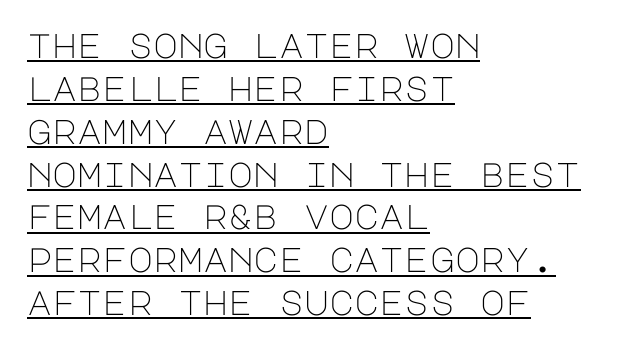
{"serif": "no", "italic": "no", "bold": "no", "weight": "light", "width": "normal", "stroke_contrast": "low", "x_height": "large", "underline": "yes", "align": "left", "line_spacing": "normal", "line_spacing_ratio": 1.26, "letter_spacing": "normal", "letter_spacing_em": 0.0, "glyph_px": 34}
